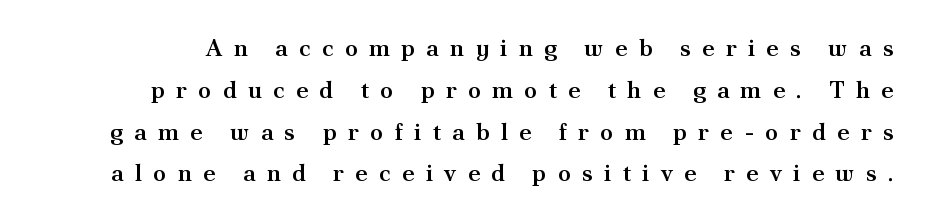
Q: Is the text bold? A: Semi-bold.
Q: Is the text italic (slanted)? A: No, it is upright.
Q: Is the text underlined? A: No.
Q: Is the spacing between letters normal or unusually wide? A: Unusually wide.
